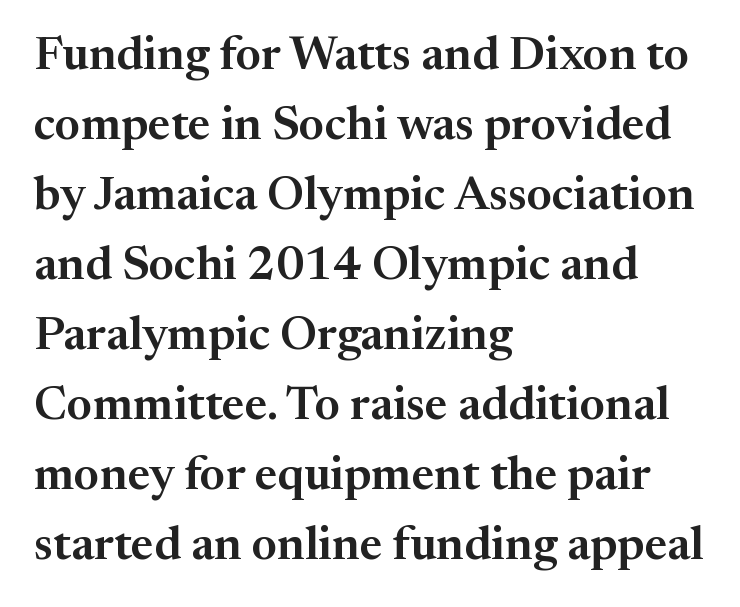
The image shows 47 px serif type, upright; set left-aligned, normal line spacing (1.49x), normal letter spacing, not underlined; medium stroke contrast and a medium x-height.
